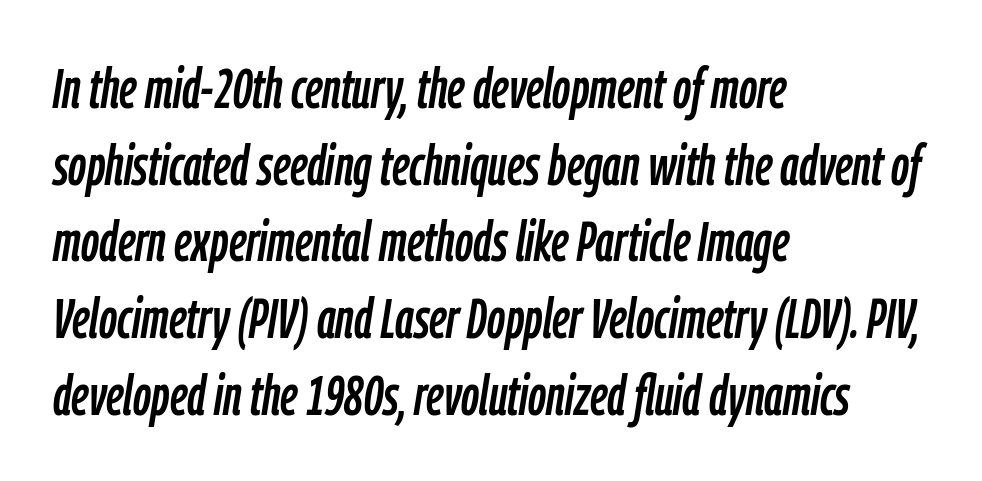
{"italic": "yes", "lean": "right", "slant_degrees": 9, "width": "condensed", "stroke_contrast": "low", "x_height": "medium", "monospaced": "no", "underline": "no", "align": "left", "line_spacing": "normal", "line_spacing_ratio": 1.37, "letter_spacing": "normal", "letter_spacing_em": 0.0, "glyph_px": 56}
